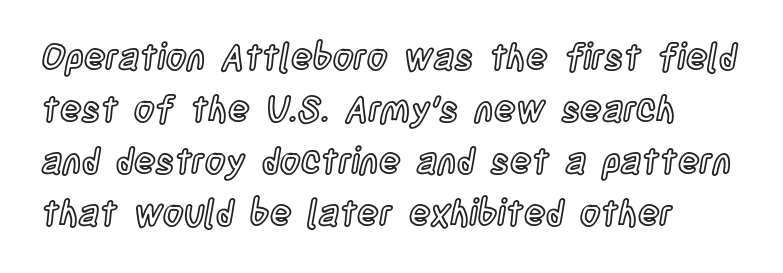
Q: Is the text italic (slanted)? A: Yes.
Q: Is the text underlined? A: No.
Q: How is the paragraph aligned? A: Left-aligned.
Q: Is the spacing between letters normal or unusually wide? A: Normal.
Q: Is the spacing between lines tight, normal or loose? A: Normal.
Q: Width (condensed, normal, or wide)? A: Condensed.
Q: x-height? A: Large.
Q: Monospaced? A: No.
